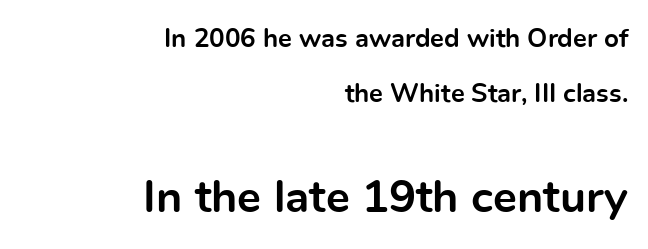
{"serif": "no", "italic": "no", "bold": "yes", "weight": "bold", "width": "normal", "x_height": "medium", "monospaced": "no", "underline": "no", "align": "right", "line_spacing": "loose", "line_spacing_ratio": 2.12, "letter_spacing": "normal", "letter_spacing_em": 0.0, "larger_block": "second", "size_ratio": 1.73, "glyph_px": 45}
